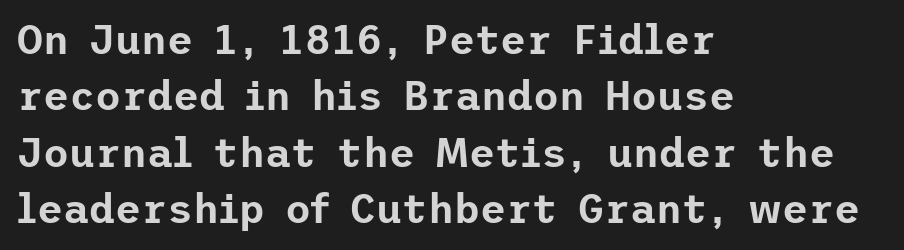
Where is the straight margin? On the left. The leading is moderate, giving the passage an even texture. Short note: letters normally spaced. A bare baseline throughout the passage. This is roman type, the default non-slanted kind. What kind of face is this? One without serifs — a sans.
